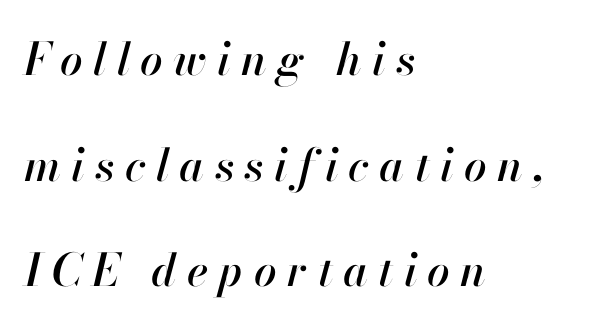
The specimen reads as italic at a glance. Characters follow at a spacing far wider than the type designer built in. A typesetter would call this proportional, since set widths differ per character. All the whitespace from short lines collects on the right.
